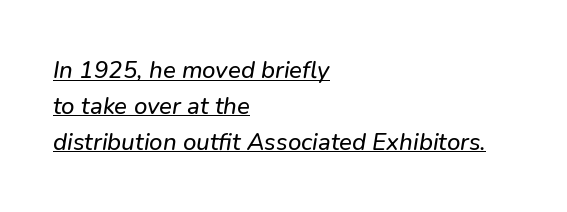
{"italic": "yes", "lean": "right", "slant_degrees": 9, "underline": "yes", "align": "left", "line_spacing": "normal", "line_spacing_ratio": 1.49, "letter_spacing": "normal", "letter_spacing_em": 0.0, "glyph_px": 24}
